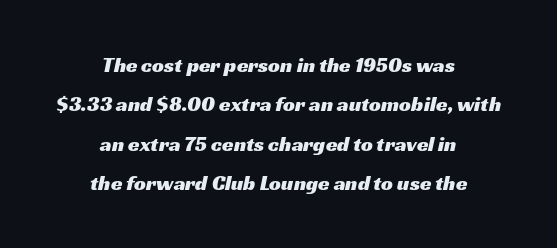
Horizontally, the lines are justified to the midpoint only. Underline: absent. Here the glyphs are tracked normally, forming tight word shapes.
